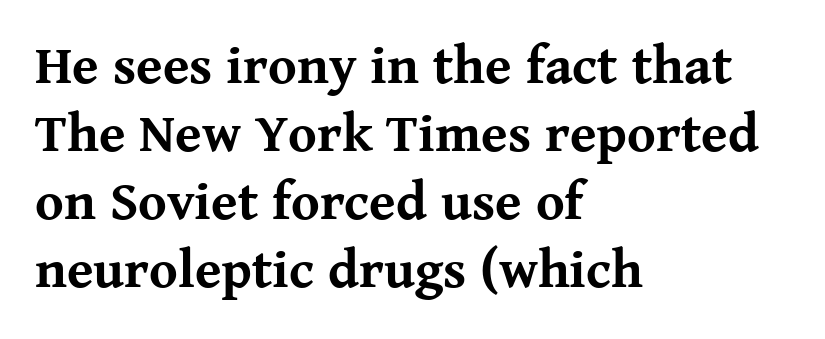
Q: Is the text bold? A: Yes.
Q: Is the text italic (slanted)? A: No, it is upright.
Q: Is the typeface a serif or a sans-serif typeface? A: Serif.
Q: Is the text underlined? A: No.
Q: How is the paragraph aligned? A: Left-aligned.
Q: Is the spacing between letters normal or unusually wide? A: Normal.
Q: Is the spacing between lines tight, normal or loose? A: Normal.
Q: Width (condensed, normal, or wide)? A: Normal.
Q: Stroke contrast? A: Medium.
Q: x-height? A: Medium.
Q: Monospaced? A: No.
